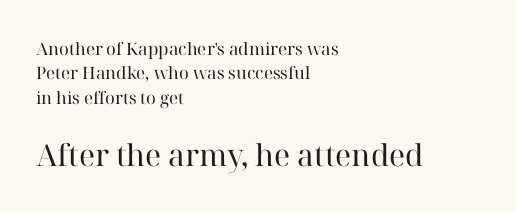
{"serif": "yes", "italic": "no", "bold": "no", "weight": "regular", "width": "normal", "stroke_contrast": "high", "x_height": "medium", "monospaced": "no", "underline": "no", "align": "left", "line_spacing": "normal", "line_spacing_ratio": 1.44, "letter_spacing": "normal", "letter_spacing_em": 0.0, "larger_block": "second", "size_ratio": 1.76, "glyph_px": 30}
